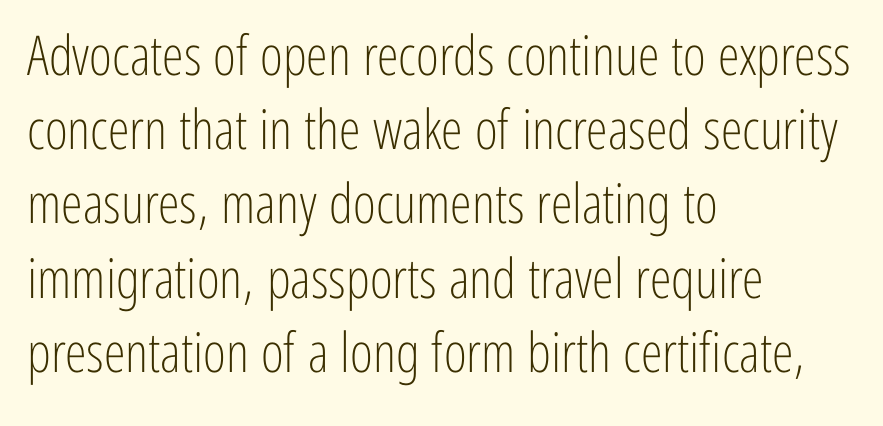
The image shows 55 px light, condensed sans-serif type, upright; set left-aligned, normal line spacing (1.35x), normal letter spacing, not underlined; low stroke contrast and a medium x-height.
